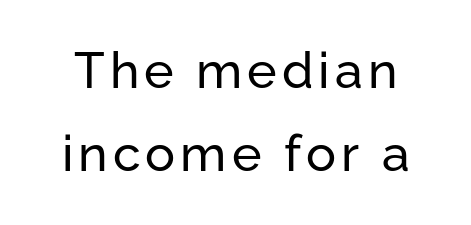
{"serif": "no", "italic": "no", "width": "normal", "stroke_contrast": "low", "x_height": "medium", "monospaced": "no", "underline": "no", "line_spacing": "normal", "line_spacing_ratio": 1.67, "glyph_px": 50}
